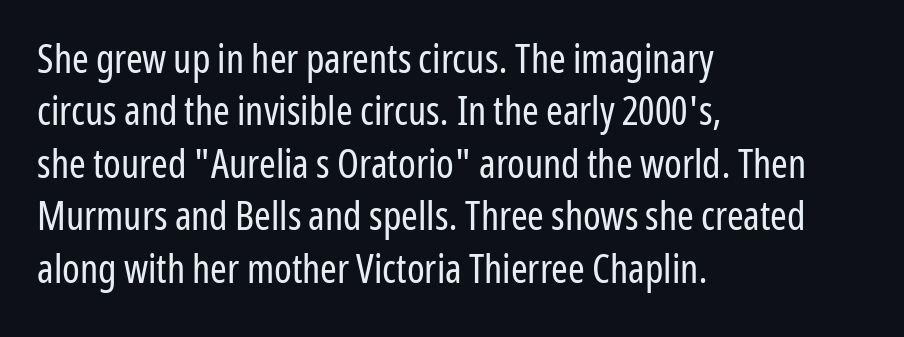
The image shows 40 px regular-weight, condensed sans-serif type, upright; set left-aligned, normal line spacing (1.31x), normal letter spacing, not underlined; low stroke contrast and a medium x-height.
